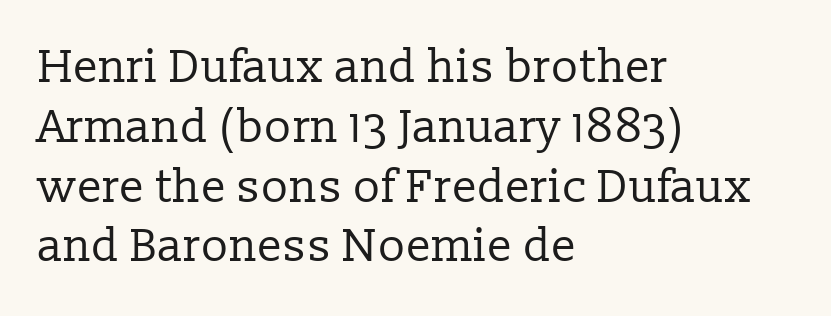
Q: Is the text bold? A: No.
Q: Is the text italic (slanted)? A: No, it is upright.
Q: Is the typeface a serif or a sans-serif typeface? A: Serif.
Q: Is the text underlined? A: No.
Q: How is the paragraph aligned? A: Left-aligned.
Q: Is the spacing between letters normal or unusually wide? A: Normal.
Q: Is the spacing between lines tight, normal or loose? A: Normal.
Q: Width (condensed, normal, or wide)? A: Normal.
Q: Stroke contrast? A: Low.
Q: x-height? A: Medium.
Q: Monospaced? A: No.
